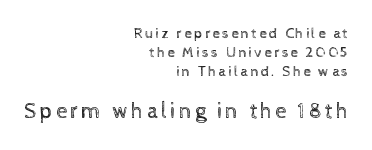
Tall strokes in this sample are plumb rather than angled. Glance below the letters and you will spot only blank space. Stems and bowls with no extra thickness — not bold. What's the leading like? Ordinary, nothing unusual. Here the second block reads like a headline and the first like body copy. The paragraph shown leans on its right margin.
